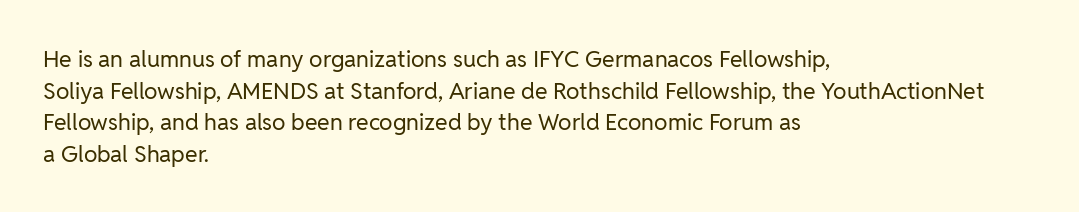
The strokes are not fattened; the text isn't bold. Beneath every word, the page is bare. Every row of glyphs begins at an identical x-position on the left. In terms of posture, this sample is upright.
